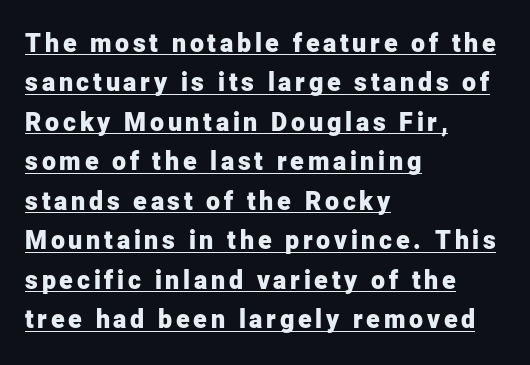
Q: Is the text bold? A: Yes.
Q: Is the text italic (slanted)? A: No, it is upright.
Q: Is the text underlined? A: Yes.
Q: How is the paragraph aligned? A: Left-aligned.
Q: Is the spacing between lines tight, normal or loose? A: Normal.
